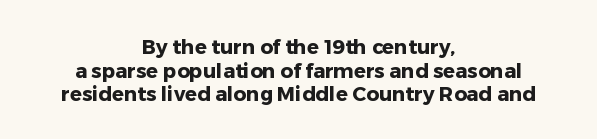
{"italic": "no", "bold": "yes", "underline": "no", "align": "center", "line_spacing_ratio": 1.18, "letter_spacing": "normal", "letter_spacing_em": 0.0, "glyph_px": 20}
